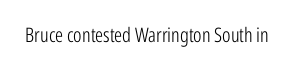
The image shows 20 px text type, upright; set normal letter spacing, not underlined.
